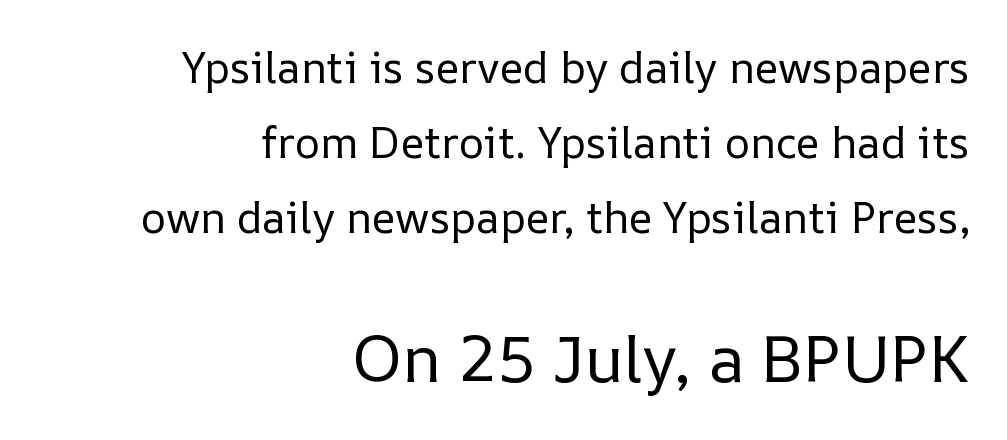
The image shows 65 px regular-weight type, upright; set right-aligned, line spacing 1.74x, normal letter spacing, not underlined; the second (bottom) block is 1.51x larger; low stroke contrast and a medium x-height.
